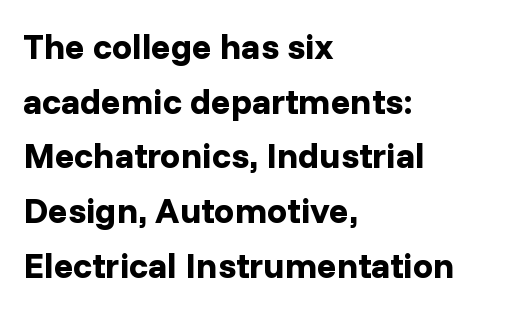
Q: Is the text bold? A: Yes.
Q: Is the text italic (slanted)? A: No, it is upright.
Q: Is the typeface a serif or a sans-serif typeface? A: Sans-serif.
Q: Is the text underlined? A: No.
Q: How is the paragraph aligned? A: Left-aligned.
Q: Is the spacing between letters normal or unusually wide? A: Normal.
Q: Is the spacing between lines tight, normal or loose? A: Normal.
Q: Width (condensed, normal, or wide)? A: Normal.
Q: Stroke contrast? A: Low.
Q: x-height? A: Medium.
Q: Monospaced? A: No.
